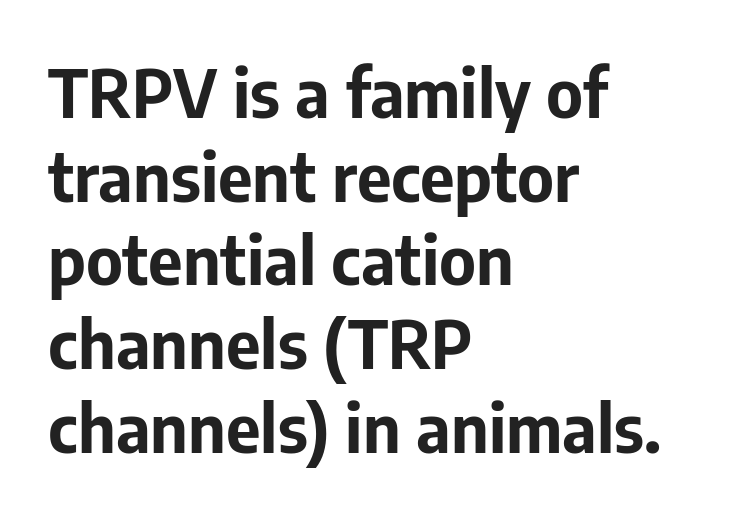
This sample uses a sans-serif face. How heavy is the stroke? Heavy — this is a bold. Line starts are locked; line ends wander. Think of a printed novel: that variable character pitch is what you see here. This sample uses an upright cut, with every glyph sitting square on the baseline.
